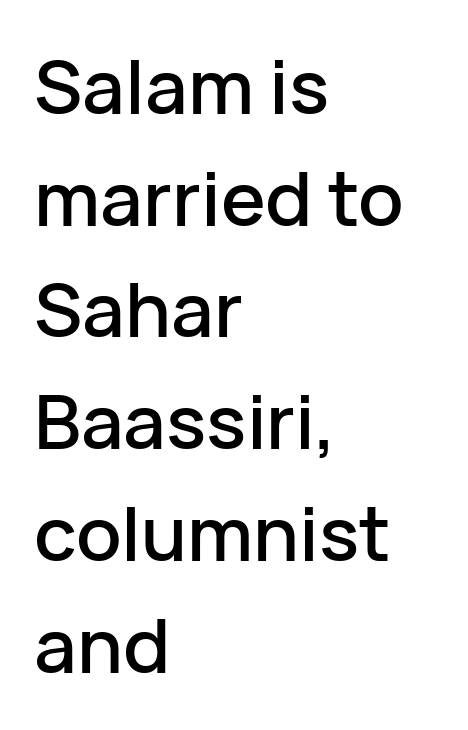
Q: Is the text italic (slanted)? A: No, it is upright.
Q: Is the typeface a serif or a sans-serif typeface? A: Sans-serif.
Q: Is the text underlined? A: No.
Q: How is the paragraph aligned? A: Left-aligned.
Q: Is the spacing between letters normal or unusually wide? A: Normal.
Q: Is the spacing between lines tight, normal or loose? A: Normal.
Q: Width (condensed, normal, or wide)? A: Normal.
Q: Stroke contrast? A: Low.
Q: x-height? A: Medium.
Q: Monospaced? A: No.
